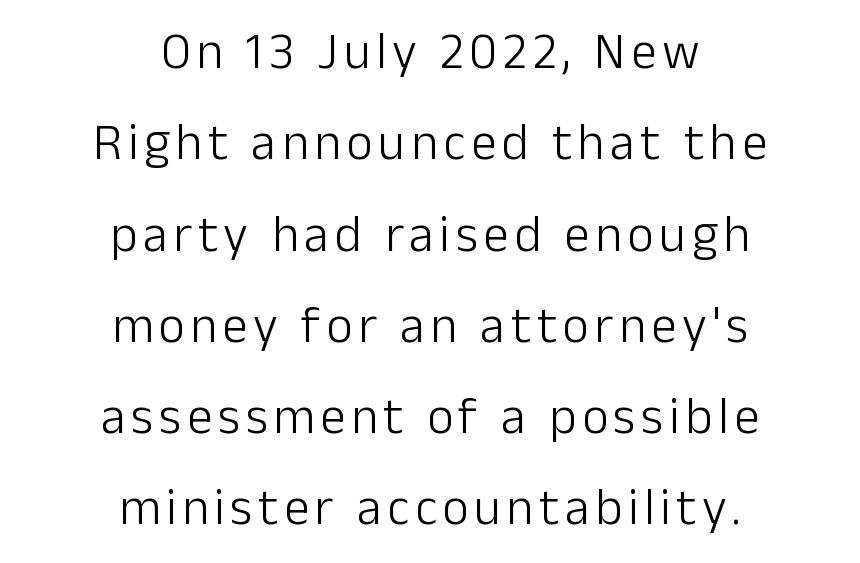
{"serif": "no", "italic": "no", "bold": "no", "weight": "light", "width": "normal", "stroke_contrast": "low", "x_height": "medium", "monospaced": "no", "underline": "no", "align": "center", "line_spacing_ratio": 1.79, "glyph_px": 51}
